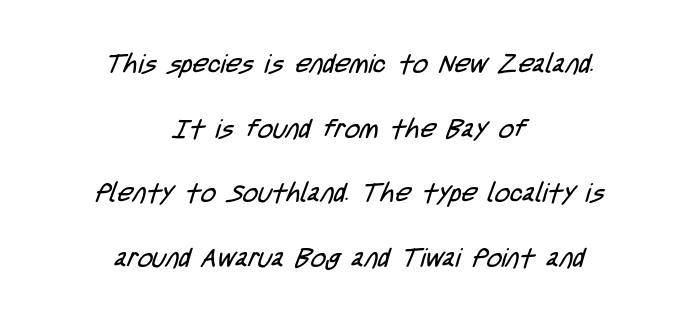
Q: Is the text bold? A: No.
Q: Is the text underlined? A: No.
Q: How is the paragraph aligned? A: Centered.
Q: Is the spacing between letters normal or unusually wide? A: Normal.
Q: Is the spacing between lines tight, normal or loose? A: Loose.
